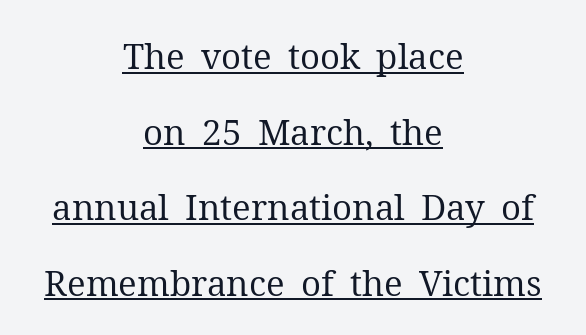
{"serif": "yes", "italic": "no", "bold": "no", "weight": "regular", "width": "normal", "stroke_contrast": "medium", "x_height": "medium", "monospaced": "no", "underline": "yes", "align": "center", "line_spacing": "loose", "line_spacing_ratio": 2.16, "letter_spacing": "normal", "letter_spacing_em": 0.0, "glyph_px": 35}
